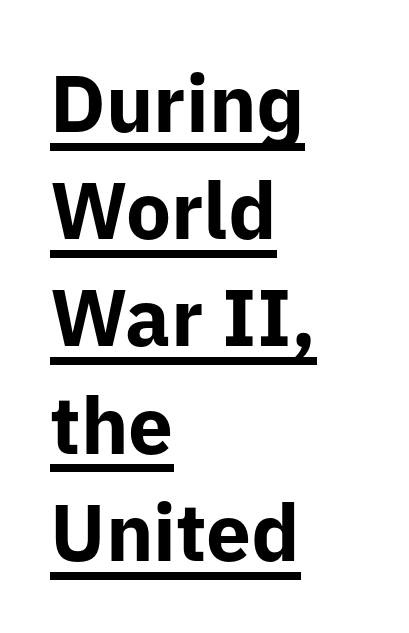
Q: Is the text bold? A: Yes.
Q: Is the text italic (slanted)? A: No, it is upright.
Q: Is the typeface a serif or a sans-serif typeface? A: Sans-serif.
Q: Is the text underlined? A: Yes.
Q: How is the paragraph aligned? A: Left-aligned.
Q: Is the spacing between letters normal or unusually wide? A: Normal.
Q: Is the spacing between lines tight, normal or loose? A: Normal.
Q: Width (condensed, normal, or wide)? A: Normal.
Q: Stroke contrast? A: Low.
Q: x-height? A: Medium.
Q: Monospaced? A: No.
